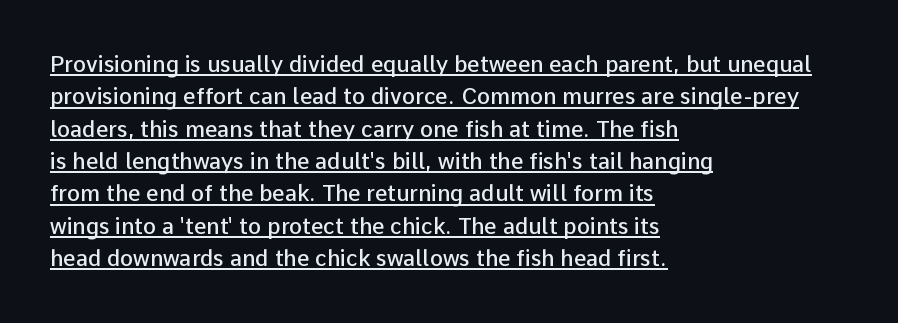
Q: Is the text bold? A: Semi-bold.
Q: Is the text italic (slanted)? A: No, it is upright.
Q: Is the text underlined? A: Yes.
Q: How is the paragraph aligned? A: Left-aligned.
Q: Is the spacing between letters normal or unusually wide? A: Normal.
Q: Is the spacing between lines tight, normal or loose? A: Normal.
